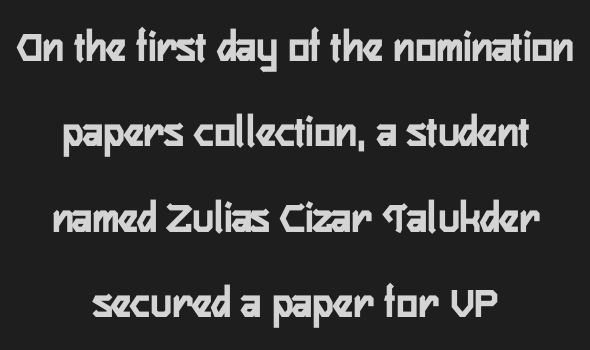
Q: Is the text bold? A: Yes.
Q: Is the text italic (slanted)? A: No, it is upright.
Q: Is the typeface a serif or a sans-serif typeface? A: Sans-serif.
Q: Is the text underlined? A: No.
Q: How is the paragraph aligned? A: Centered.
Q: Is the spacing between letters normal or unusually wide? A: Normal.
Q: Is the spacing between lines tight, normal or loose? A: Loose.
Q: Width (condensed, normal, or wide)? A: Condensed.
Q: Stroke contrast? A: Low.
Q: x-height? A: Medium.
Q: Monospaced? A: No.
